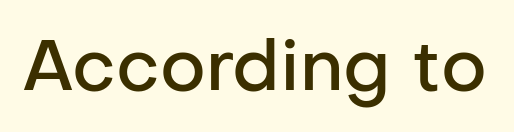
The image shows 71 px semibold sans-serif type, upright; set normal letter spacing, not underlined; low stroke contrast and a medium x-height.
